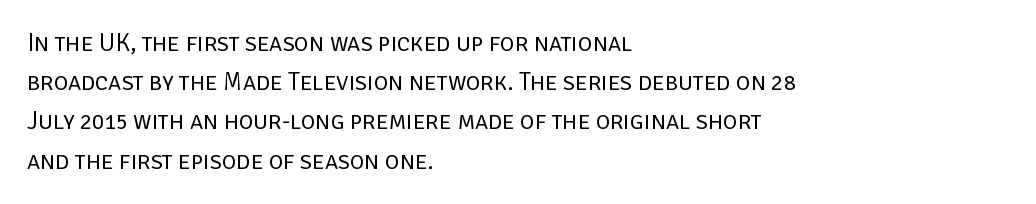
Is this a heavy cut? Hardly; it is regular or lighter. In CSS terms this would be text-align: left. Words appear dense and cohesive because spacing is normal. The gap between lines stays unmarked. Reading down the column, the eye jumps a familiar distance to each next line. This is roman type, the default non-slanted kind.
